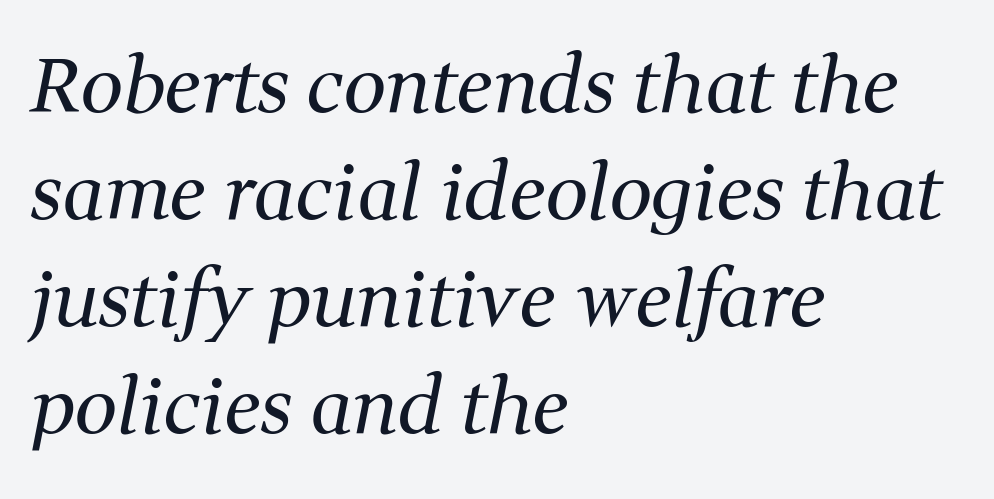
{"serif": "yes", "italic": "yes", "lean": "right", "slant_degrees": 11, "bold": "no", "weight": "regular", "width": "normal", "stroke_contrast": "medium", "x_height": "medium", "monospaced": "no", "underline": "no", "align": "left", "line_spacing": "normal", "line_spacing_ratio": 1.41, "letter_spacing": "normal", "letter_spacing_em": 0.0, "glyph_px": 76}
